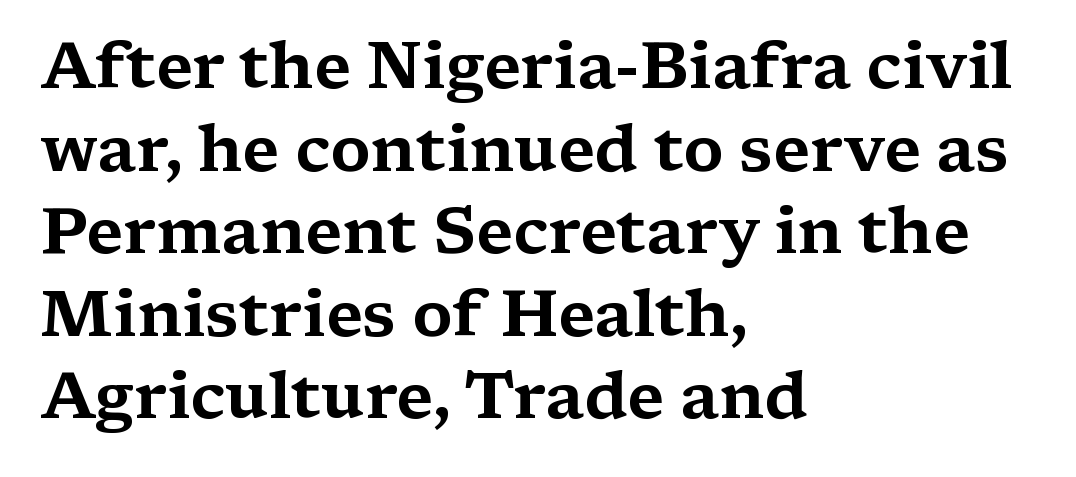
Leftover space on each line is placed entirely after the last word. The space beneath each line is pristine and unruled. The designer went with a serif here, giving each stem small feet. Evenly set lines give the paragraph a standard silhouette.
